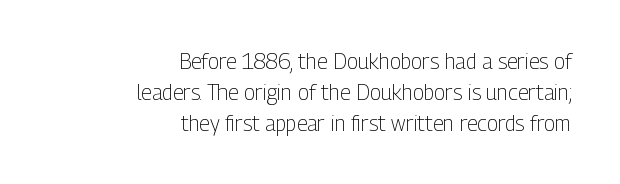
Honestly, the letter spacing is just normal — you wouldn't notice it. Does the leading feel generous? No, just average. The typography opts for an upright posture over an oblique one. Does the copy run flush right? Yes — the right margin is perfectly even. The area under the type is left untouched. Weight class: somewhere from thin through regular.
